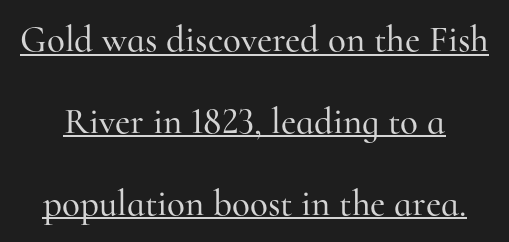
Compared with typical paragraphs, the rows here are farther apart. In terms of letterform style, serifs are clearly present. Proportional: the letters do not fall into vertical columns. It's the straight-up-and-down kind of type. The face used here appears with an underline applied.
